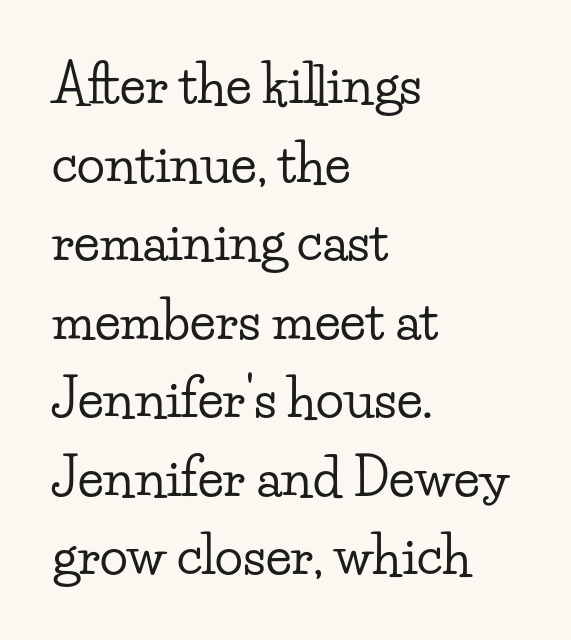
The image shows 52 px wide serif type, upright; set left-aligned, normal line spacing (1.51x), normal letter spacing, not underlined; low stroke contrast and a small x-height.
